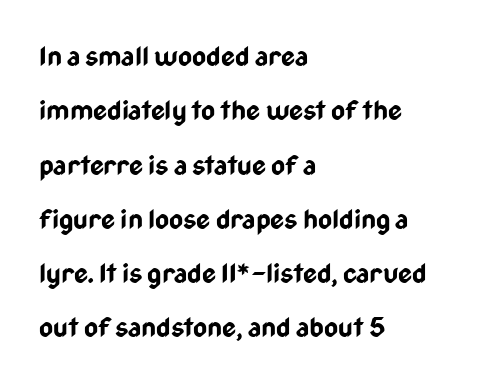
Q: Is the text bold? A: Yes.
Q: Is the text italic (slanted)? A: No, it is upright.
Q: Is the text underlined? A: No.
Q: How is the paragraph aligned? A: Left-aligned.
Q: Is the spacing between letters normal or unusually wide? A: Normal.
Q: Is the spacing between lines tight, normal or loose? A: Loose.
